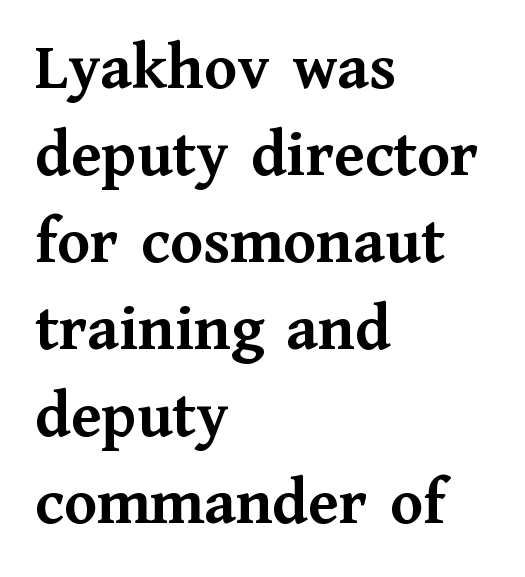
Q: Is the text bold? A: Yes.
Q: Is the text italic (slanted)? A: No, it is upright.
Q: Is the typeface a serif or a sans-serif typeface? A: Serif.
Q: Is the text underlined? A: No.
Q: How is the paragraph aligned? A: Left-aligned.
Q: Is the spacing between letters normal or unusually wide? A: Normal.
Q: Is the spacing between lines tight, normal or loose? A: Normal.
Q: Width (condensed, normal, or wide)? A: Normal.
Q: Stroke contrast? A: Medium.
Q: x-height? A: Medium.
Q: Monospaced? A: No.
